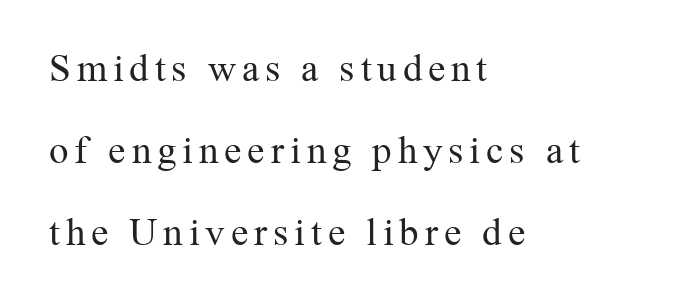
{"serif": "yes", "italic": "no", "bold": "no", "weight": "regular", "width": "normal", "stroke_contrast": "medium", "x_height": "medium", "monospaced": "no", "underline": "no", "align": "left", "line_spacing": "loose", "line_spacing_ratio": 2.1, "glyph_px": 39}
